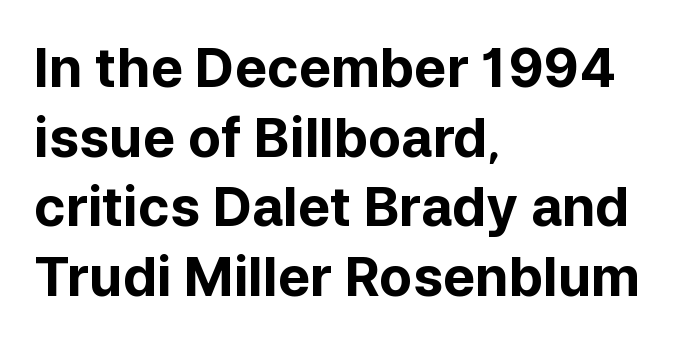
{"serif": "no", "italic": "no", "bold": "yes", "weight": "bold", "width": "normal", "stroke_contrast": "low", "x_height": "medium", "monospaced": "no", "underline": "no", "align": "left", "line_spacing": "normal", "line_spacing_ratio": 1.29, "letter_spacing": "normal", "letter_spacing_em": 0.0, "glyph_px": 54}
